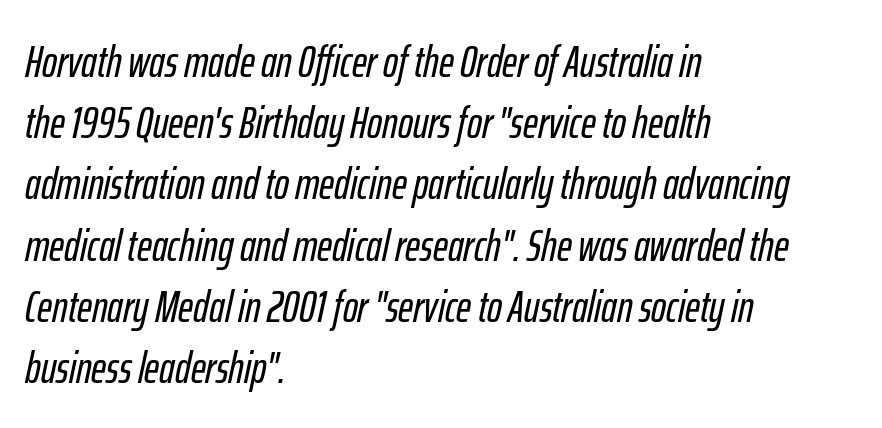
Think of a printed novel: that variable character pitch is what you see here. Normally led — the rows are evenly, conventionally spaced. Reading down the block, your eye returns to a fixed left position each line. Tracking value appears to be zero — textbook default spacing. Looking at the ascenders, they clearly lean. The strip under each line holds only bare page.
